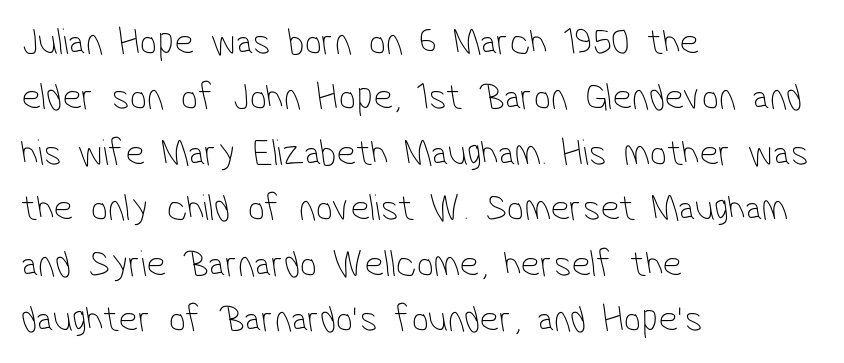
Q: Is the text bold? A: No.
Q: Is the typeface a serif or a sans-serif typeface? A: Sans-serif.
Q: Is the text underlined? A: No.
Q: How is the paragraph aligned? A: Left-aligned.
Q: Is the spacing between letters normal or unusually wide? A: Normal.
Q: Is the spacing between lines tight, normal or loose? A: Normal.
Q: Width (condensed, normal, or wide)? A: Condensed.
Q: Stroke contrast? A: Low.
Q: x-height? A: Medium.
Q: Monospaced? A: No.
